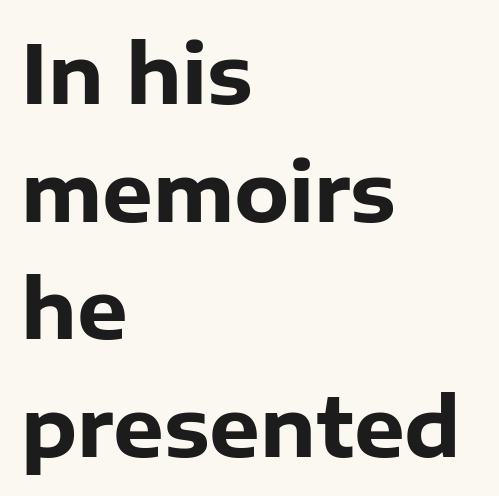
{"serif": "no", "italic": "no", "bold": "yes", "weight": "heavy", "width": "normal", "stroke_contrast": "low", "x_height": "medium", "monospaced": "no", "underline": "no", "align": "left", "line_spacing": "normal", "line_spacing_ratio": 1.47, "letter_spacing": "normal", "letter_spacing_em": 0.0, "glyph_px": 80}
